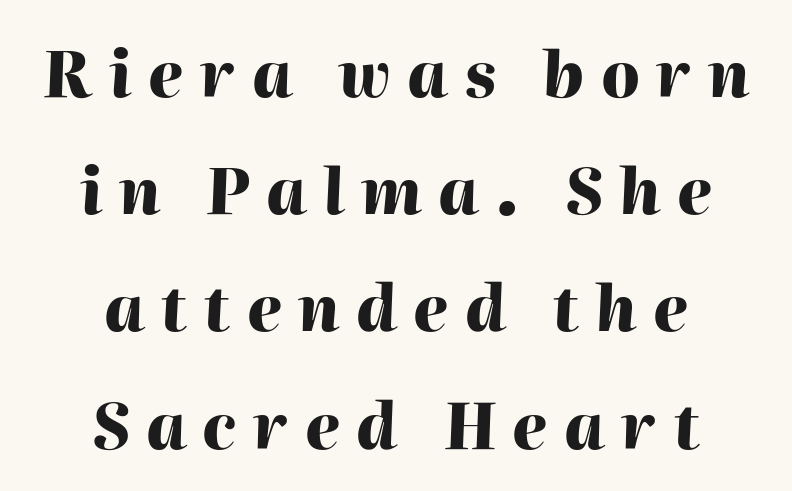
{"italic": "yes", "lean": "right", "slant_degrees": 2, "bold": "yes", "weight": "heavy", "width": "normal", "stroke_contrast": "high", "x_height": "medium", "monospaced": "no", "underline": "no", "align": "center", "line_spacing_ratio": 1.86, "letter_spacing": "wide", "letter_spacing_em": 0.26, "glyph_px": 63}
